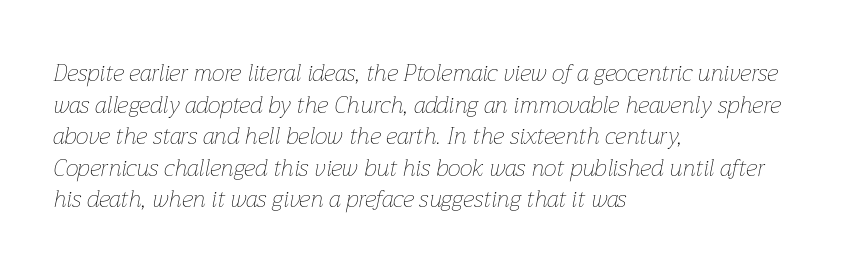
One-word summary of the alignment: left. This is oblique type, the kind used for emphasis or titles. The foot of each line stays bare and open. No extra tracking has been applied to these lines. Stem width sits at or under what a default text font uses. How would I describe the line gaps? Plain and ordinary.
